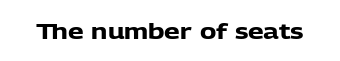
Q: Is the text bold? A: Yes.
Q: Is the text italic (slanted)? A: No, it is upright.
Q: Is the text underlined? A: No.
Q: Is the spacing between letters normal or unusually wide? A: Normal.
